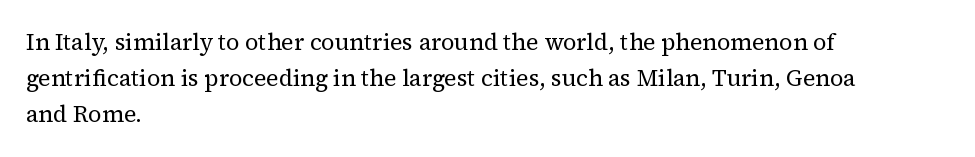
Q: Is the text bold? A: No.
Q: Is the text italic (slanted)? A: No, it is upright.
Q: Is the text underlined? A: No.
Q: How is the paragraph aligned? A: Left-aligned.
Q: Is the spacing between letters normal or unusually wide? A: Normal.
Q: Is the spacing between lines tight, normal or loose? A: Normal.
